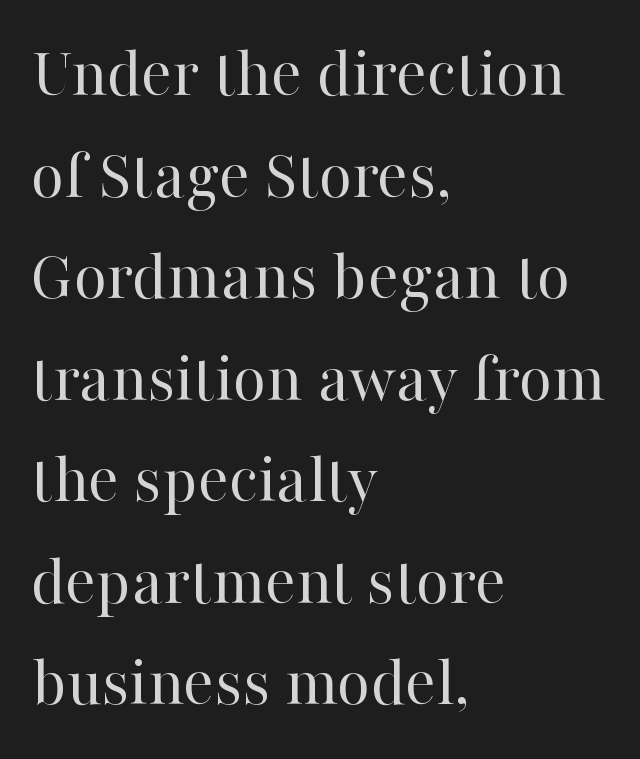
The image shows 72 px regular-weight serif type, upright; set left-aligned, normal line spacing (1.41x), normal letter spacing, not underlined; high stroke contrast and a medium x-height.
